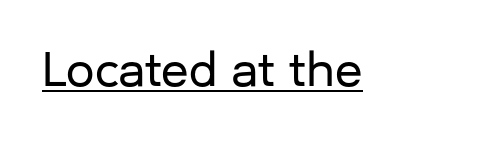
Q: Is the text italic (slanted)? A: No, it is upright.
Q: Is the typeface a serif or a sans-serif typeface? A: Sans-serif.
Q: Is the text underlined? A: Yes.
Q: Is the spacing between letters normal or unusually wide? A: Normal.
Q: Width (condensed, normal, or wide)? A: Normal.
Q: Stroke contrast? A: Low.
Q: x-height? A: Medium.
Q: Monospaced? A: No.
